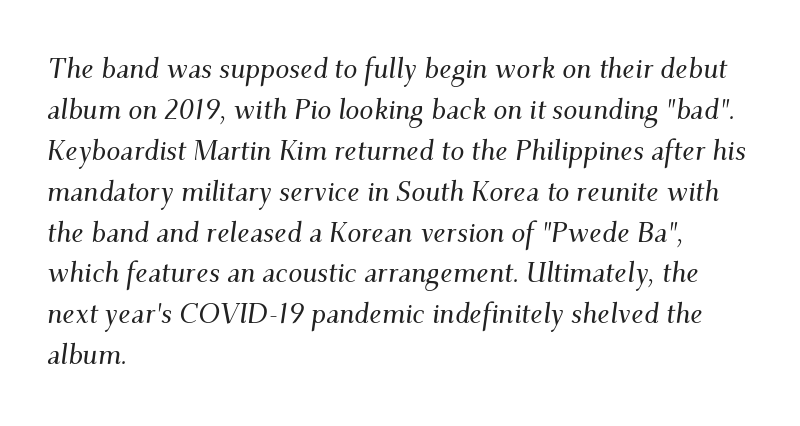
The letters advance in unequal steps, a hallmark of proportional type. Leading matches the norm, producing a regular column. How are the letters spaced? Ordinarily, with no added tracking. The typeface chosen for these lines features serifs.
